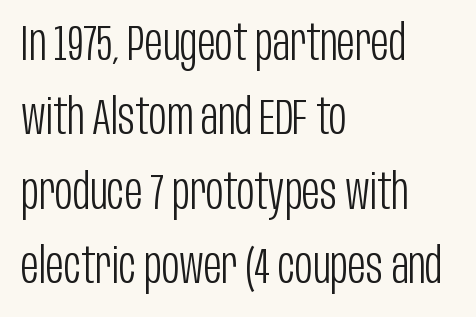
The image shows 49 px light, condensed sans-serif type, upright; set left-aligned, normal line spacing (1.52x), normal letter spacing, not underlined; low stroke contrast and a large x-height.
